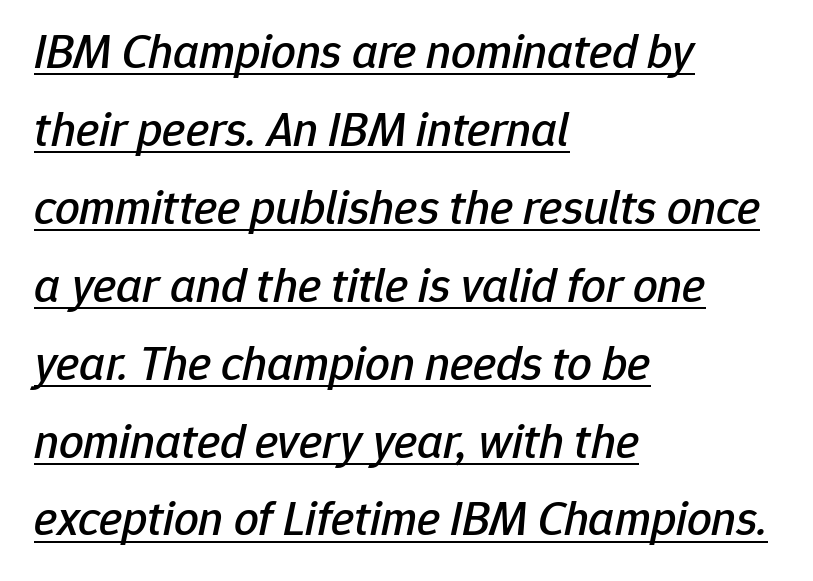
Note the varied advance widths — an 'i' is clearly narrower than an 'm'. Tracking here is standard; glyphs follow each other at the usual distance. The rendered words wear a rule along their underside. These lines are set flush left with a ragged right edge. The specimen reads as italic at a glance. Leading: standard.
